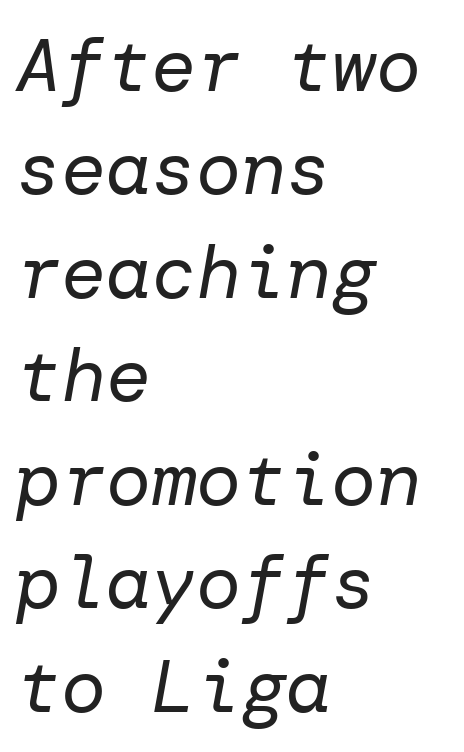
Q: Is the text bold? A: No.
Q: Is the text italic (slanted)? A: Yes, it leans right by about 10 degrees.
Q: Is the text underlined? A: No.
Q: How is the paragraph aligned? A: Left-aligned.
Q: Is the spacing between letters normal or unusually wide? A: Normal.
Q: Is the spacing between lines tight, normal or loose? A: Normal.
Q: Width (condensed, normal, or wide)? A: Normal.
Q: Stroke contrast? A: Low.
Q: x-height? A: Medium.
